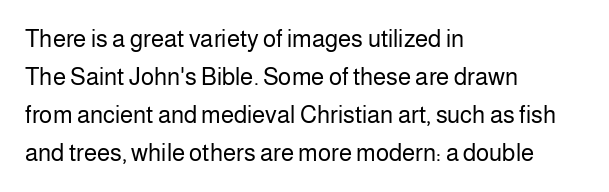
Caption: standard tracking, unaltered. How would I describe the line gaps? Plain and ordinary. Notice how the stems are strictly vertical — no italics here. The typeface has the unassuming heft of standard copy or less. The lines are quadded left.
